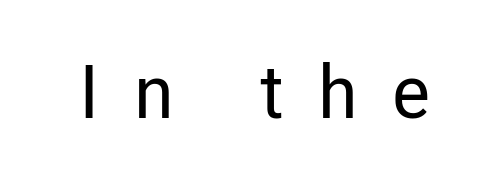
The image shows 74 px condensed sans-serif type, upright; set unusually wide letter spacing (+0.46 em), not underlined; low stroke contrast and a medium x-height.
